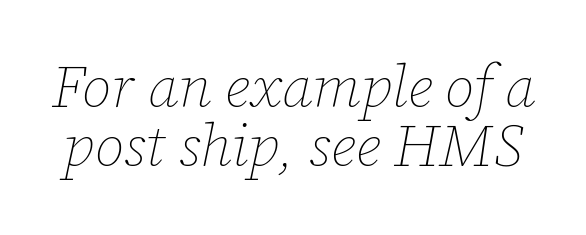
Q: Is the text bold? A: No.
Q: Is the text italic (slanted)? A: Yes, it leans right by about 12 degrees.
Q: Is the text underlined? A: No.
Q: Is the spacing between letters normal or unusually wide? A: Normal.
Q: Is the spacing between lines tight, normal or loose? A: Tight.
Q: Width (condensed, normal, or wide)? A: Normal.
Q: Stroke contrast? A: Low.
Q: x-height? A: Medium.
Q: Monospaced? A: No.
